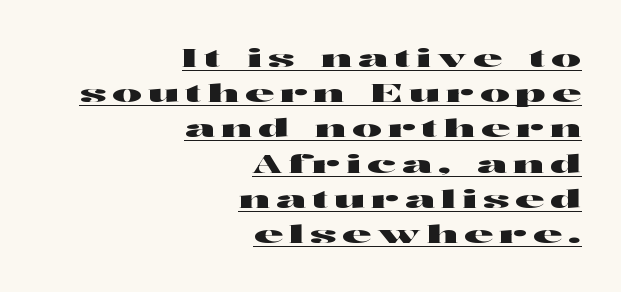
Q: Is the text italic (slanted)? A: No, it is upright.
Q: Is the text underlined? A: Yes.
Q: How is the paragraph aligned? A: Right-aligned.
Q: Is the spacing between letters normal or unusually wide? A: Unusually wide.
Q: Is the spacing between lines tight, normal or loose? A: Normal.
